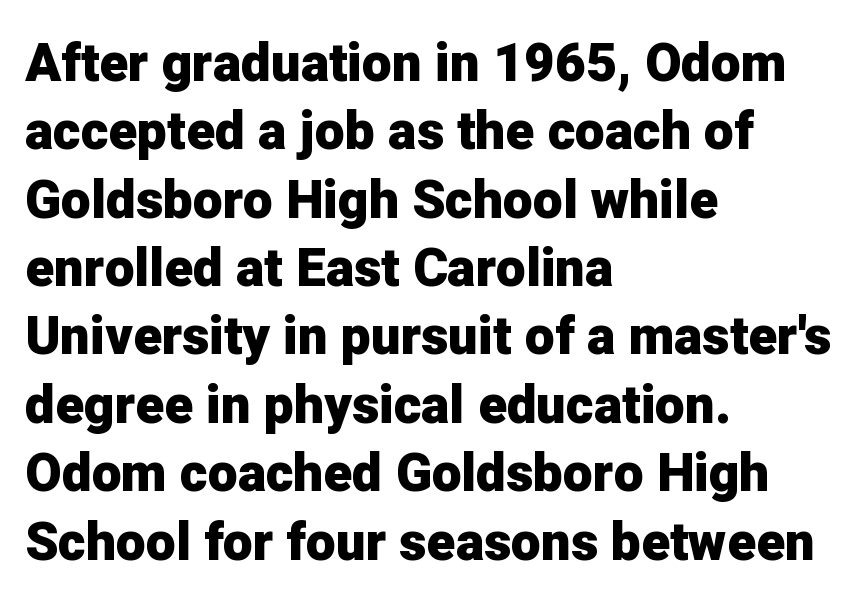
Q: Is the text bold? A: Yes.
Q: Is the text italic (slanted)? A: No, it is upright.
Q: Is the typeface a serif or a sans-serif typeface? A: Sans-serif.
Q: Is the text underlined? A: No.
Q: How is the paragraph aligned? A: Left-aligned.
Q: Is the spacing between letters normal or unusually wide? A: Normal.
Q: Is the spacing between lines tight, normal or loose? A: Normal.
Q: Width (condensed, normal, or wide)? A: Normal.
Q: Stroke contrast? A: Low.
Q: x-height? A: Medium.
Q: Monospaced? A: No.
